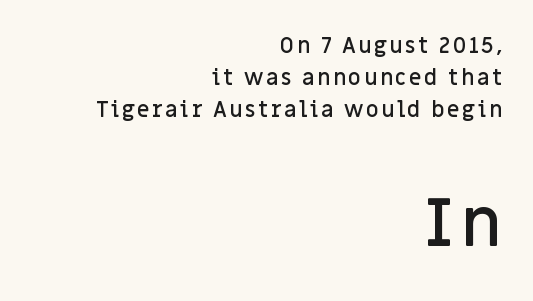
{"serif": "no", "italic": "no", "bold": "semi", "weight": "semibold", "width": "normal", "stroke_contrast": "low", "x_height": "large", "monospaced": "no", "underline": "no", "align": "right", "line_spacing": "normal", "line_spacing_ratio": 1.46, "larger_block": "second", "size_ratio": 3.05, "glyph_px": 67}
